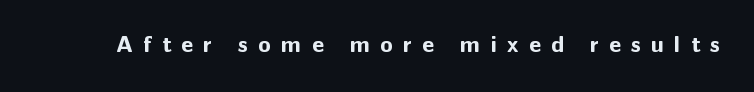
The image shows 23 px bold type, upright; set unusually wide letter spacing (+0.45 em), not underlined.
